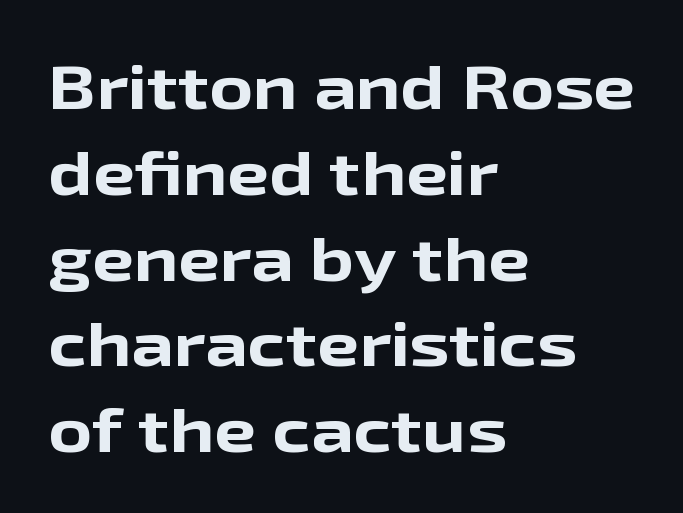
{"serif": "no", "italic": "no", "bold": "yes", "weight": "bold", "width": "wide", "stroke_contrast": "low", "x_height": "medium", "monospaced": "no", "underline": "no", "align": "left", "line_spacing": "normal", "line_spacing_ratio": 1.43, "letter_spacing": "normal", "letter_spacing_em": 0.0, "glyph_px": 60}
